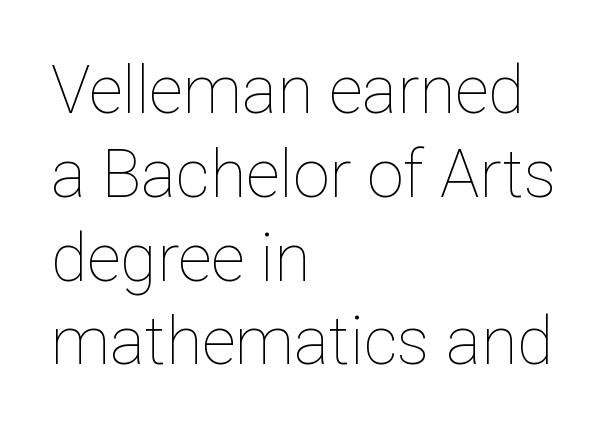
The image shows 66 px thin type, upright; set left-aligned, normal line spacing (1.27x), normal letter spacing, not underlined; low stroke contrast and a medium x-height.
